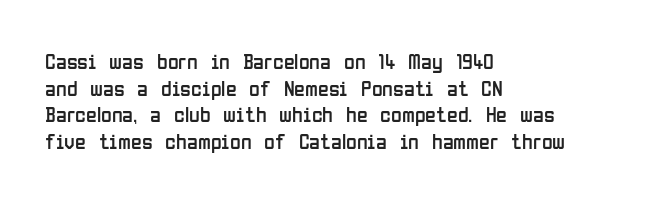
The image shows 22 px text type, upright; set left-aligned, line spacing 1.21x, normal letter spacing, not underlined.
